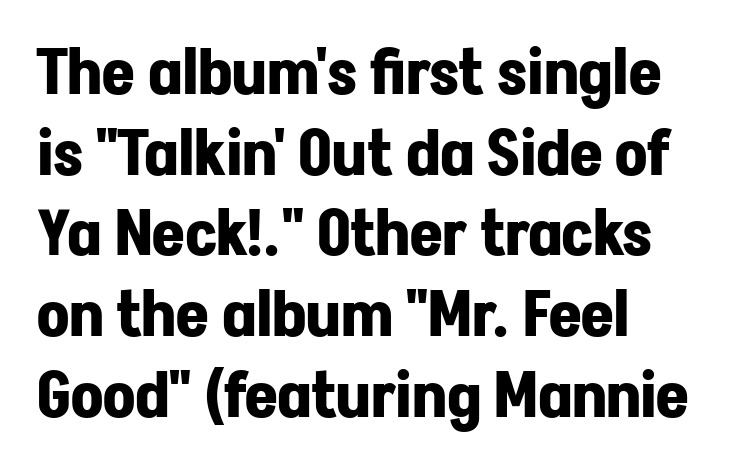
The image shows 63 px bold sans-serif type, upright; set normal line spacing (1.28x), normal letter spacing, not underlined; low stroke contrast and a medium x-height.
